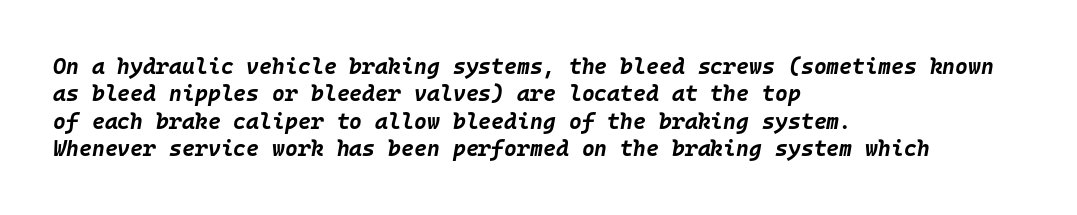
Weight check: bold — yes, fully. Tracking here is standard; glyphs follow each other at the usual distance. A classic flush-left, rag-right setting is used for this passage. When letters slant like this, we call the style italic.
